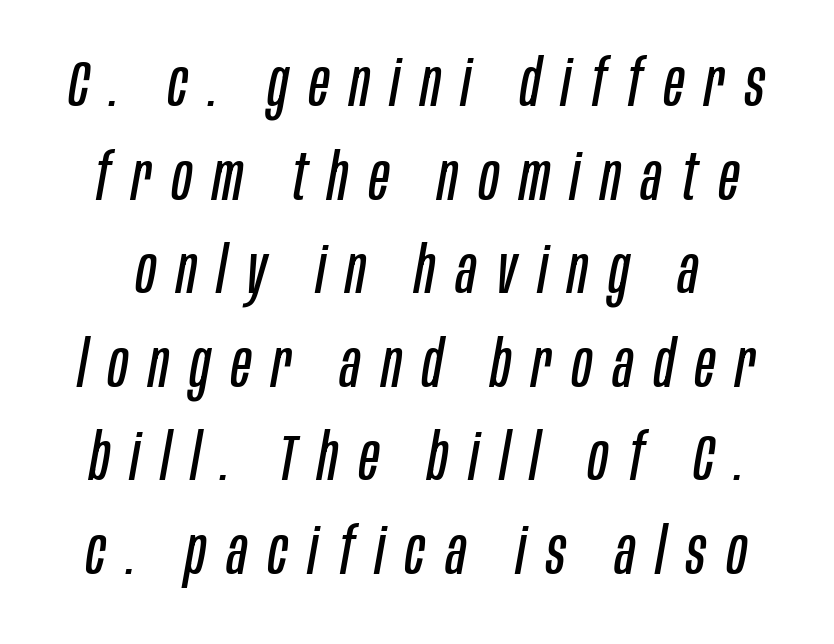
The cut favours lightness, reaching ordinary text weight at its darkest. The passage shown has open, widely tracked lettering throughout. The space beneath each line is pristine and unruled. The line-height multiplier appears to be the usual default.
